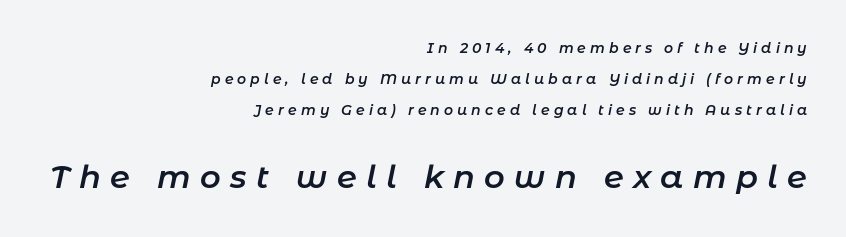
{"italic": "yes", "lean": "right", "slant_degrees": 11, "bold": "semi", "weight": "semibold", "width": "normal", "stroke_contrast": "low", "x_height": "medium", "monospaced": "no", "underline": "no", "align": "right", "line_spacing": "loose", "line_spacing_ratio": 2.21, "letter_spacing": "wide", "letter_spacing_em": 0.29, "larger_block": "second", "size_ratio": 2.29, "glyph_px": 32}
